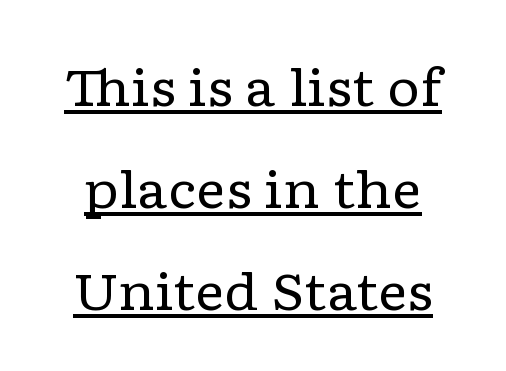
{"serif": "yes", "italic": "no", "bold": "no", "weight": "regular", "width": "wide", "stroke_contrast": "low", "x_height": "medium", "monospaced": "no", "underline": "yes", "line_spacing": "loose", "line_spacing_ratio": 2.0, "letter_spacing": "normal", "letter_spacing_em": 0.0, "glyph_px": 51}
